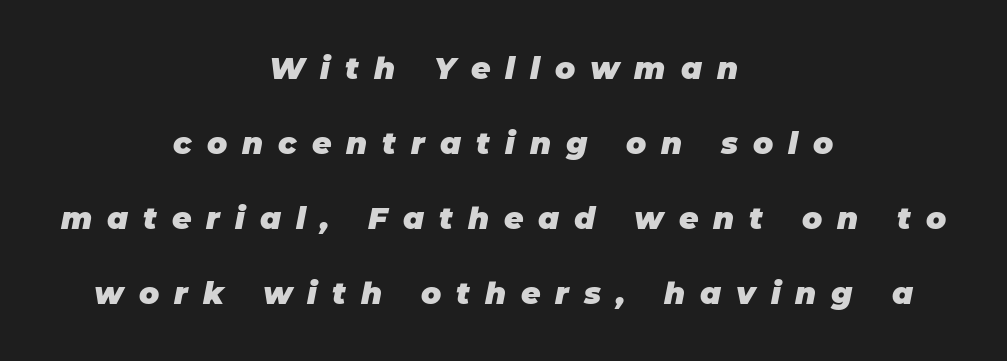
Q: Is the text bold? A: Yes.
Q: Is the text italic (slanted)? A: Yes, it leans right by about 11 degrees.
Q: Is the text underlined? A: No.
Q: How is the paragraph aligned? A: Centered.
Q: Is the spacing between letters normal or unusually wide? A: Unusually wide.
Q: Is the spacing between lines tight, normal or loose? A: Loose.
Q: Width (condensed, normal, or wide)? A: Normal.
Q: Stroke contrast? A: Low.
Q: x-height? A: Large.
Q: Monospaced? A: No.
